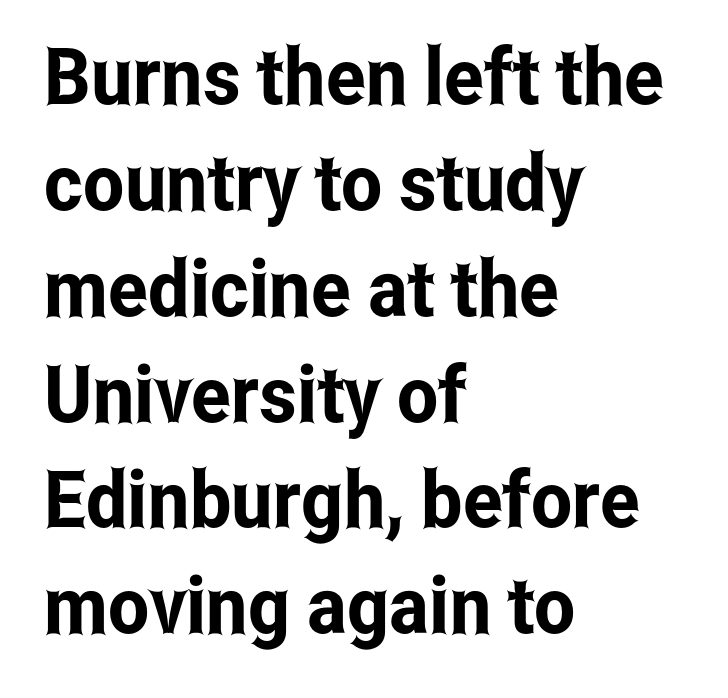
Q: Is the text italic (slanted)? A: No, it is upright.
Q: Is the typeface a serif or a sans-serif typeface? A: Sans-serif.
Q: Is the text underlined? A: No.
Q: How is the paragraph aligned? A: Left-aligned.
Q: Is the spacing between letters normal or unusually wide? A: Normal.
Q: Is the spacing between lines tight, normal or loose? A: Normal.
Q: Width (condensed, normal, or wide)? A: Condensed.
Q: Stroke contrast? A: Low.
Q: x-height? A: Medium.
Q: Monospaced? A: No.
